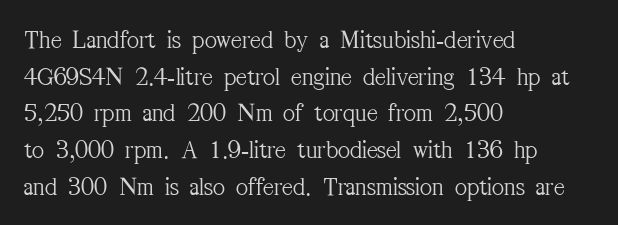
{"italic": "no", "bold": "no", "underline": "no", "align": "left", "line_spacing": "normal", "line_spacing_ratio": 1.41, "letter_spacing": "normal", "letter_spacing_em": 0.0, "glyph_px": 26}
